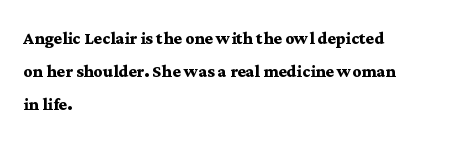
Q: Is the text bold? A: Yes.
Q: Is the text italic (slanted)? A: No, it is upright.
Q: Is the text underlined? A: No.
Q: How is the paragraph aligned? A: Left-aligned.
Q: Is the spacing between letters normal or unusually wide? A: Normal.
Q: Is the spacing between lines tight, normal or loose? A: Normal.
